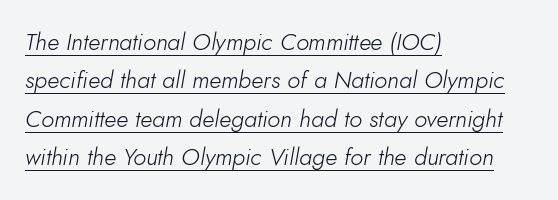
Quick note: underline on. The strokes carry an ordinary text weight at most. The leading is moderate, giving the passage an even texture. Tracking here is standard; glyphs follow each other at the usual distance. These lines are set flush left with a ragged right edge.
